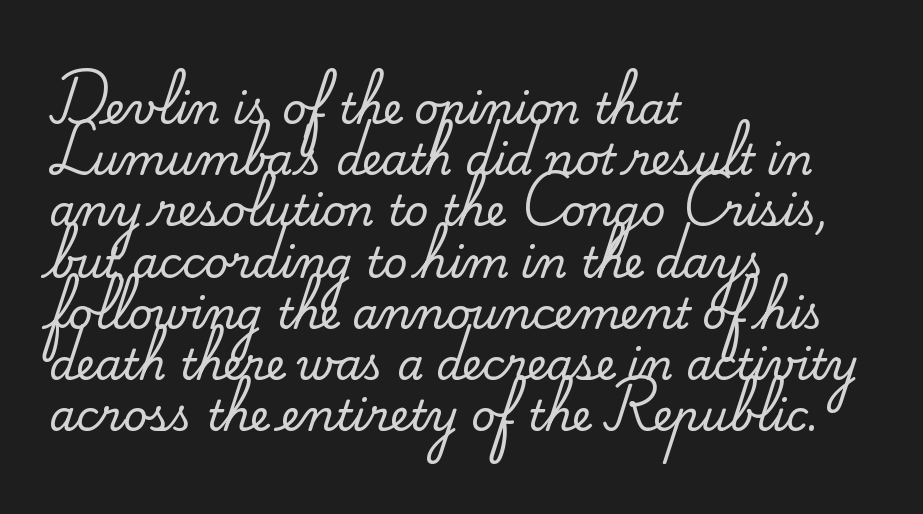
The image shows 42 px serif type; set left-aligned, line spacing 1.22x, normal letter spacing, not underlined; medium stroke contrast and a small x-height.
